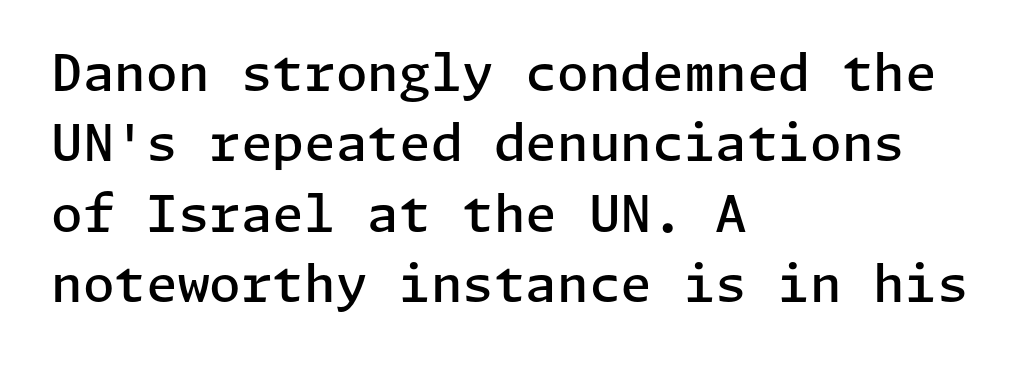
Compared with an ordinary text face, these strokes are moderately heavier — a semibold. Line beginnings align vertically; line endings do not. Each letter's strokes conclude bluntly, with no projecting serifs. The designer left line spacing at the default. Rendered with straight, roman letterforms. Type without underlining.
